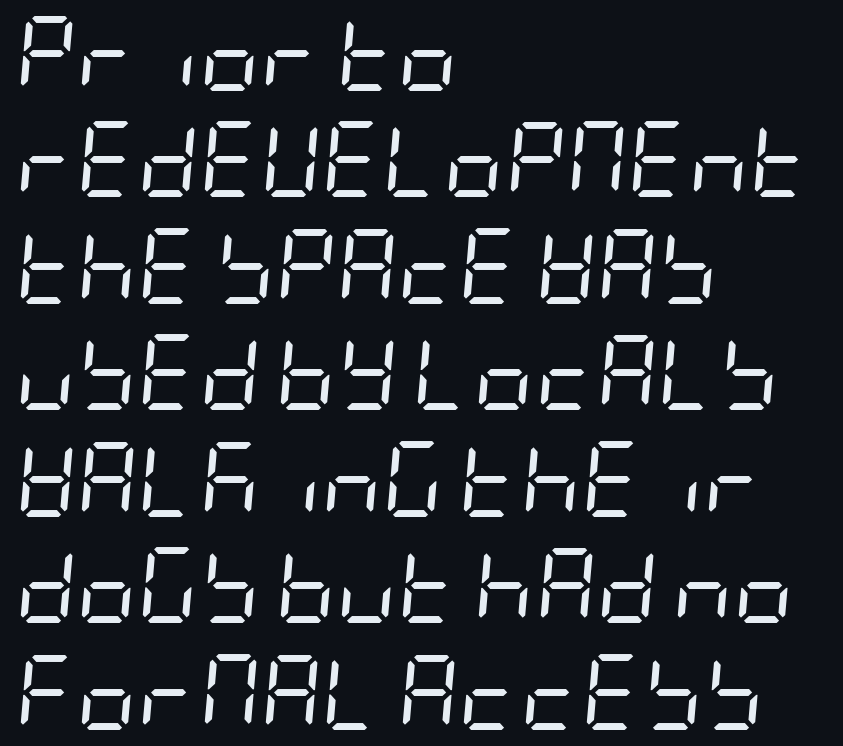
The line texture is even and compact thanks to regular tracking. Horizontal bands of white between lines are of average thickness. This sample uses an oblique cut, with every glyph tilted off the vertical. A bare baseline throughout the passage.
